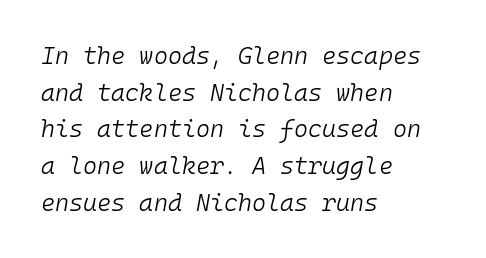
The image shows 24 px text type, italic (leaning right); set left-aligned, normal line spacing (1.53x), normal letter spacing, not underlined.
